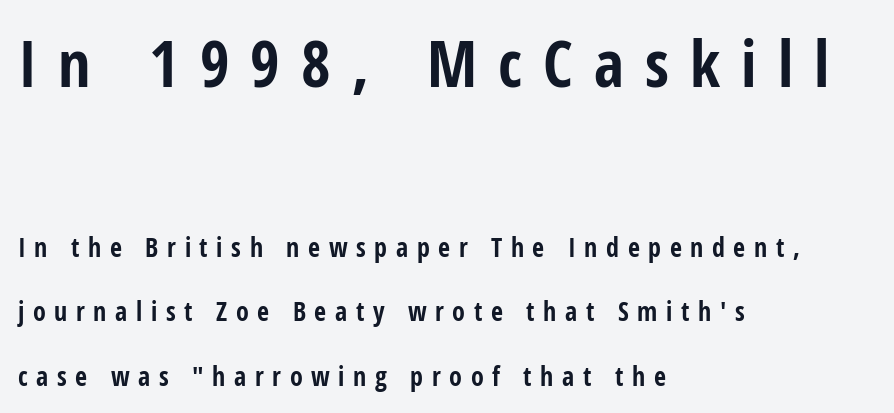
The image shows 64 px bold, condensed sans-serif type, upright; set left-aligned, loose line spacing (2.49x), unusually wide letter spacing (+0.33 em), not underlined; the first (top) block is 2.46x larger; low stroke contrast and a medium x-height.
